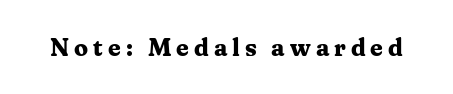
{"italic": "no", "bold": "yes", "underline": "no", "letter_spacing": "wide", "letter_spacing_em": 0.2, "glyph_px": 25}
